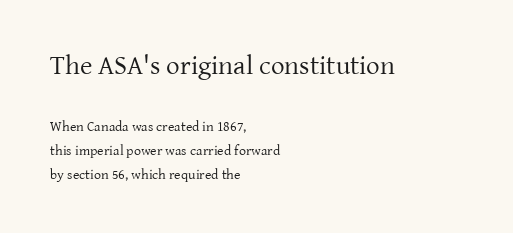
The image shows 27 px text type, upright; set left-aligned, line spacing 1.71x, normal letter spacing, not underlined; the first (top) block is 1.93x larger.
